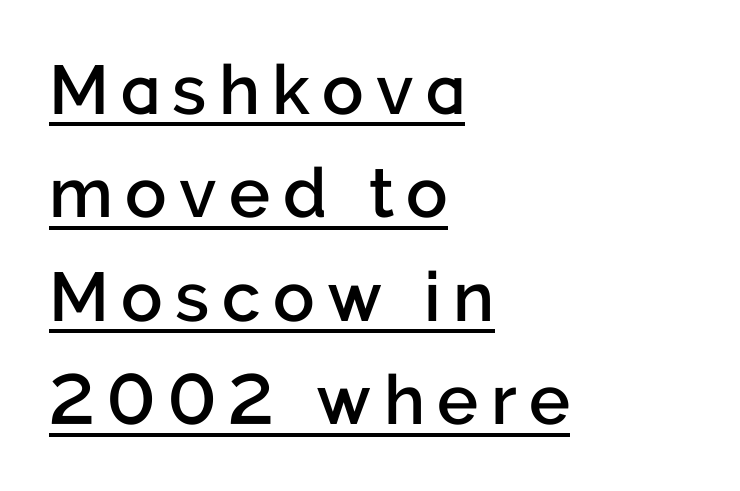
Q: Is the text bold? A: Semi-bold.
Q: Is the text italic (slanted)? A: No, it is upright.
Q: Is the typeface a serif or a sans-serif typeface? A: Sans-serif.
Q: Is the text underlined? A: Yes.
Q: How is the paragraph aligned? A: Left-aligned.
Q: Is the spacing between lines tight, normal or loose? A: Normal.
Q: Width (condensed, normal, or wide)? A: Normal.
Q: Stroke contrast? A: Low.
Q: x-height? A: Medium.
Q: Monospaced? A: No.
